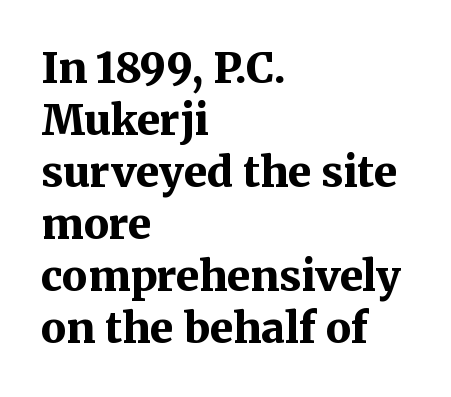
The image shows 42 px bold serif type, upright; set left-aligned, line spacing 1.24x, normal letter spacing, not underlined; medium stroke contrast and a medium x-height.
